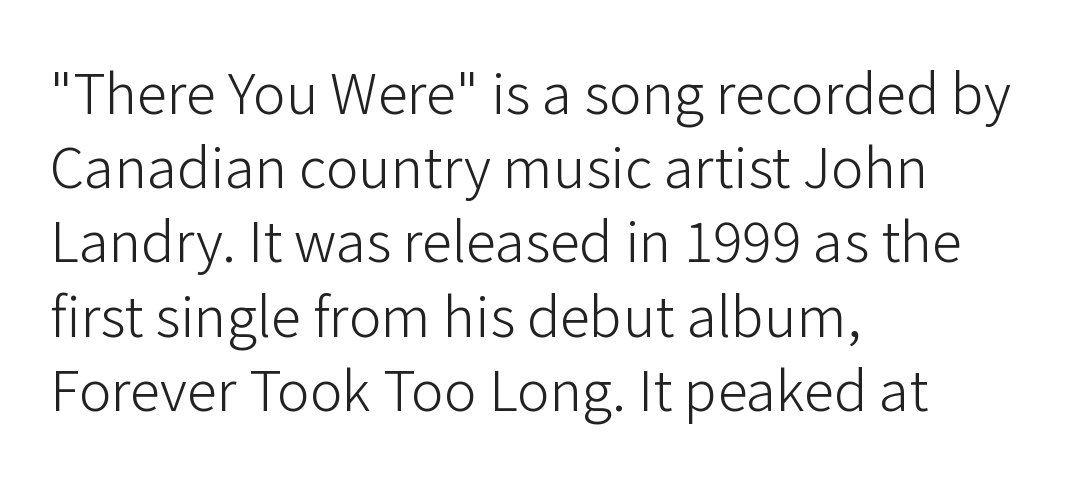
The image shows 55 px light sans-serif type, upright; set left-aligned, normal line spacing (1.35x), normal letter spacing, not underlined; low stroke contrast and a medium x-height.
